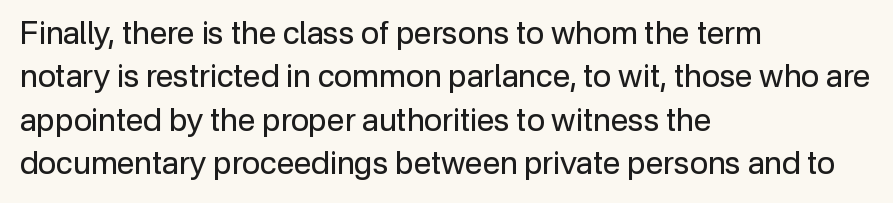
{"serif": "no", "italic": "no", "bold": "no", "weight": "regular", "width": "normal", "stroke_contrast": "low", "x_height": "medium", "monospaced": "no", "underline": "no", "align": "left", "line_spacing": "normal", "line_spacing_ratio": 1.4, "letter_spacing": "normal", "letter_spacing_em": 0.0, "glyph_px": 31}
